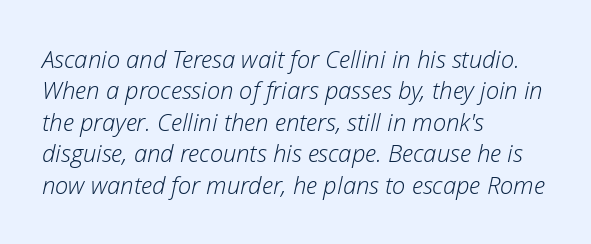
Q: Is the text bold? A: No.
Q: Is the text italic (slanted)? A: Yes, it leans right by about 12 degrees.
Q: Is the text underlined? A: No.
Q: How is the paragraph aligned? A: Left-aligned.
Q: Is the spacing between letters normal or unusually wide? A: Normal.
Q: Is the spacing between lines tight, normal or loose? A: Normal.
